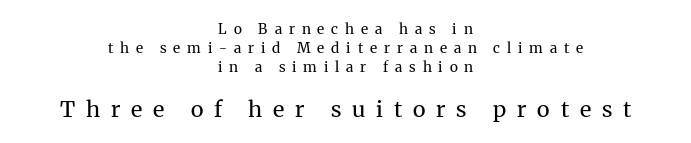
Q: Is the text bold? A: No.
Q: Is the text italic (slanted)? A: No, it is upright.
Q: Is the text underlined? A: No.
Q: How is the paragraph aligned? A: Centered.
Q: Is the spacing between letters normal or unusually wide? A: Unusually wide.
Q: Is the spacing between lines tight, normal or loose? A: Normal.
Q: Which block of text is set in a larger size, the first (top) or the second (bottom)? A: The second (bottom) one.
